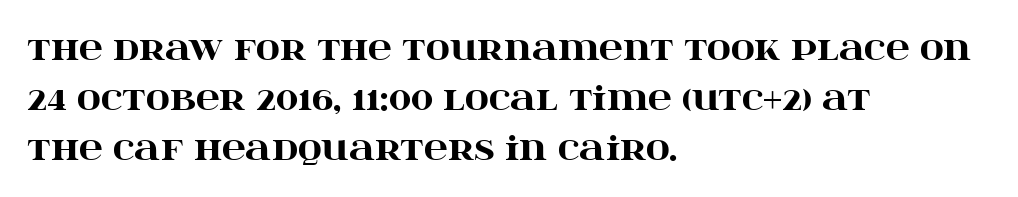
The image shows 33 px heavy, wide serif type, upright; set left-aligned, normal line spacing (1.52x), normal letter spacing, not underlined; high stroke contrast and a large x-height.
